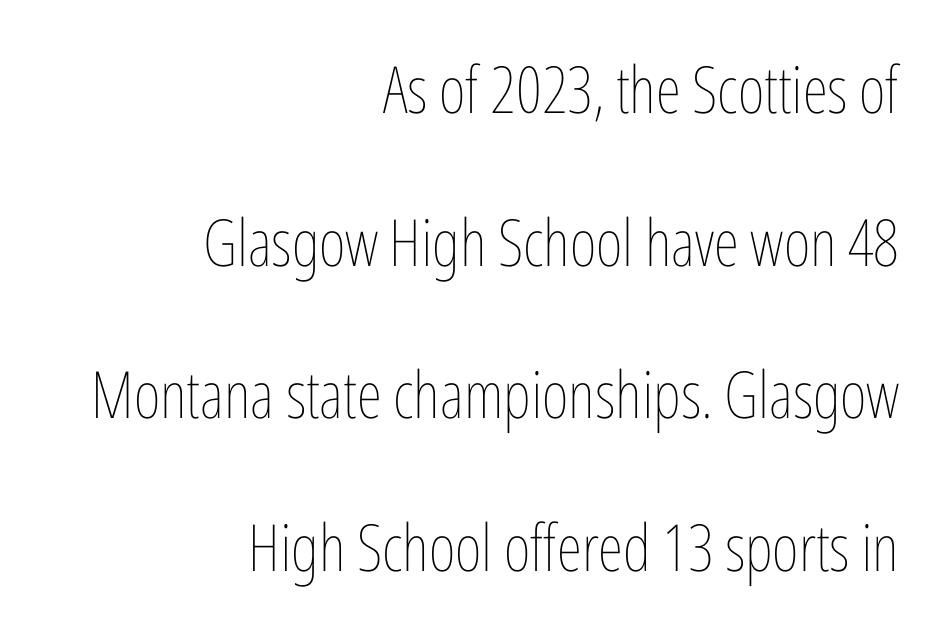
This sample has the flowing, uneven cadence of proportional lettering. A typesetter would call this leading open, well beyond the default. Compared with typical body copy, the letter spacing here is the same. The text block is weighted toward the right margin, trailing off unevenly leftward. Weight class: somewhere from thin through regular. If you drew a line through each stem, it would be perfectly vertical.
